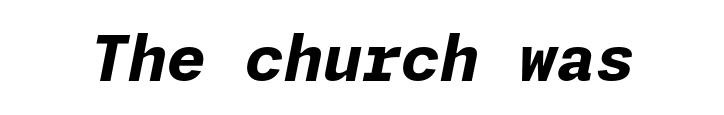
Q: Is the text bold? A: Yes.
Q: Is the text italic (slanted)? A: Yes, it leans right by about 11 degrees.
Q: Is the text underlined? A: No.
Q: Is the spacing between letters normal or unusually wide? A: Normal.
Q: Width (condensed, normal, or wide)? A: Normal.
Q: Stroke contrast? A: Low.
Q: x-height? A: Medium.
